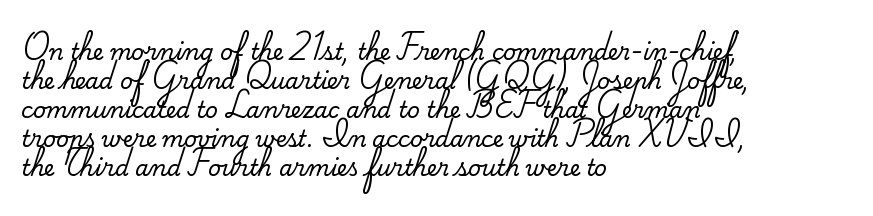
The image shows 22 px text type; set left-aligned, normal line spacing (1.32x), normal letter spacing, not underlined.
